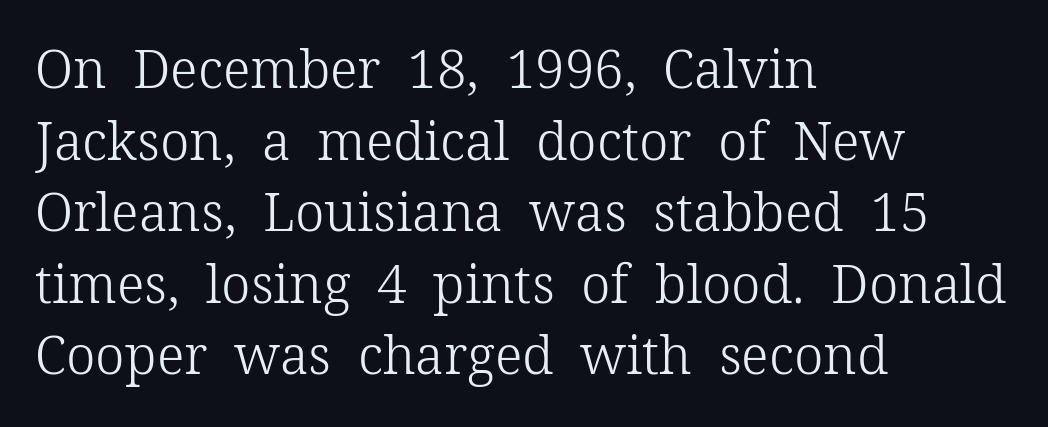
Q: Is the text bold? A: No.
Q: Is the text italic (slanted)? A: No, it is upright.
Q: Is the typeface a serif or a sans-serif typeface? A: Serif.
Q: Is the text underlined? A: No.
Q: How is the paragraph aligned? A: Left-aligned.
Q: Is the spacing between letters normal or unusually wide? A: Normal.
Q: Is the spacing between lines tight, normal or loose? A: Normal.
Q: Width (condensed, normal, or wide)? A: Normal.
Q: Stroke contrast? A: Low.
Q: x-height? A: Medium.
Q: Monospaced? A: No.
